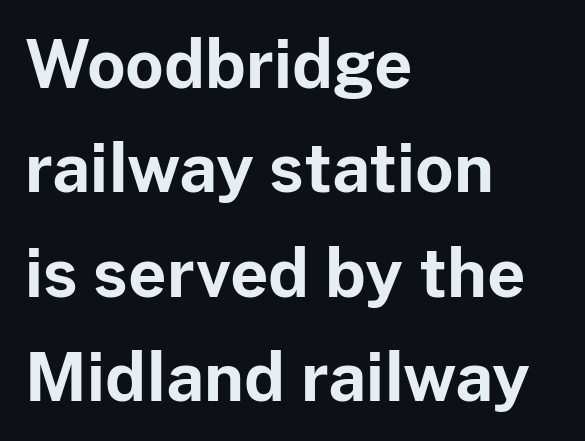
Q: Is the text bold? A: Yes.
Q: Is the text italic (slanted)? A: No, it is upright.
Q: Is the typeface a serif or a sans-serif typeface? A: Sans-serif.
Q: Is the text underlined? A: No.
Q: How is the paragraph aligned? A: Left-aligned.
Q: Is the spacing between letters normal or unusually wide? A: Normal.
Q: Is the spacing between lines tight, normal or loose? A: Normal.
Q: Width (condensed, normal, or wide)? A: Normal.
Q: Stroke contrast? A: Low.
Q: x-height? A: Medium.
Q: Monospaced? A: No.
